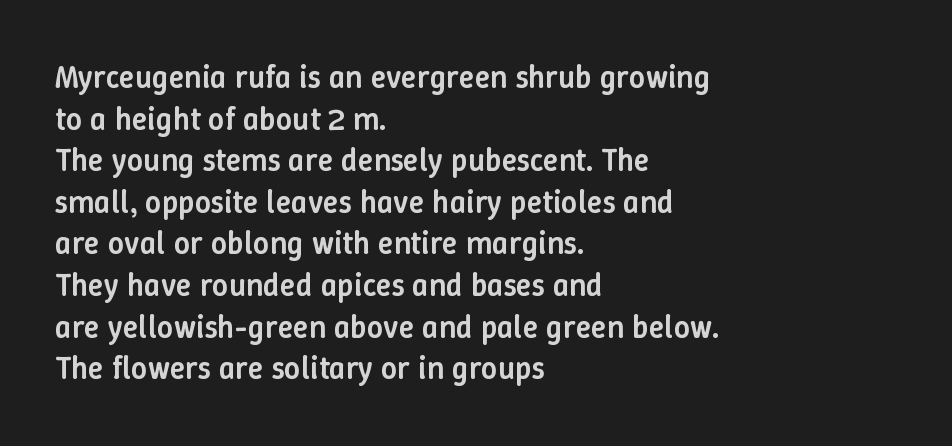
Q: Is the text bold? A: Semi-bold.
Q: Is the text italic (slanted)? A: No, it is upright.
Q: Is the text underlined? A: No.
Q: How is the paragraph aligned? A: Left-aligned.
Q: Is the spacing between letters normal or unusually wide? A: Normal.
Q: Is the spacing between lines tight, normal or loose? A: Normal.
Q: Width (condensed, normal, or wide)? A: Normal.
Q: Stroke contrast? A: Low.
Q: x-height? A: Medium.
Q: Monospaced? A: No.
